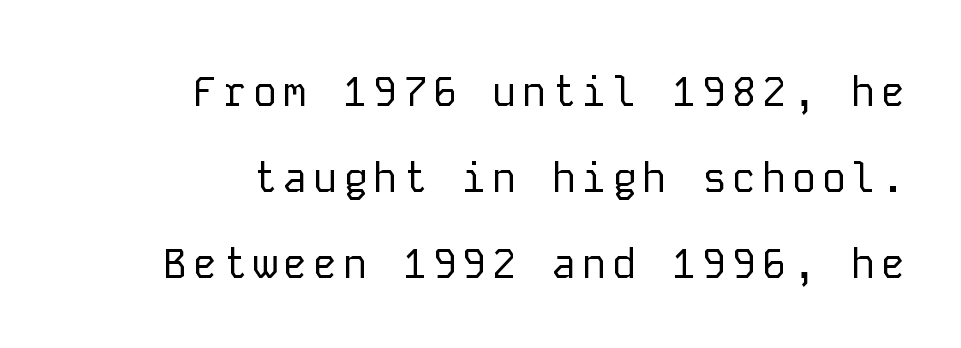
What kind of face is this? One without serifs — a sans. Lines of text with bare space underneath. Here the designer chose a console-style face with uniform glyph widths. The typeface has the unassuming heft of standard copy or less. Horizontal alignment here is rightward, an uncommon choice for prose.
